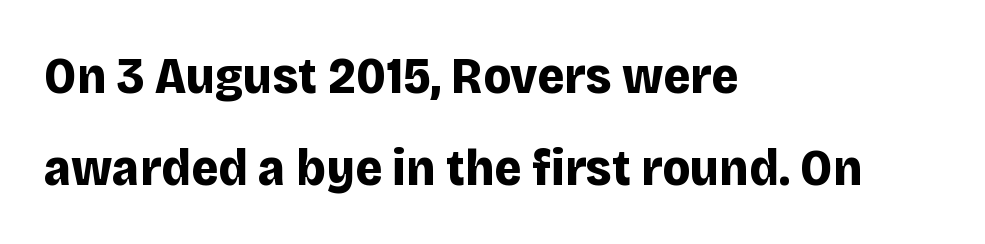
The image shows 52 px bold sans-serif type, upright; set left-aligned, line spacing 1.76x, normal letter spacing, not underlined; low stroke contrast and a large x-height.
